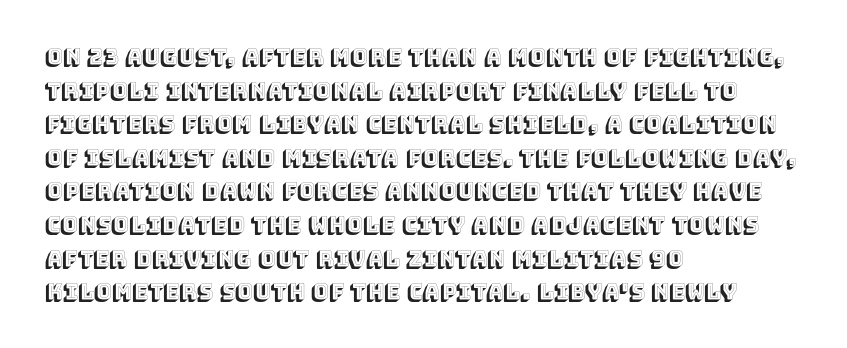
Q: Is the text italic (slanted)? A: No, it is upright.
Q: Is the text underlined? A: No.
Q: How is the paragraph aligned? A: Left-aligned.
Q: Is the spacing between letters normal or unusually wide? A: Normal.
Q: Is the spacing between lines tight, normal or loose? A: Normal.
